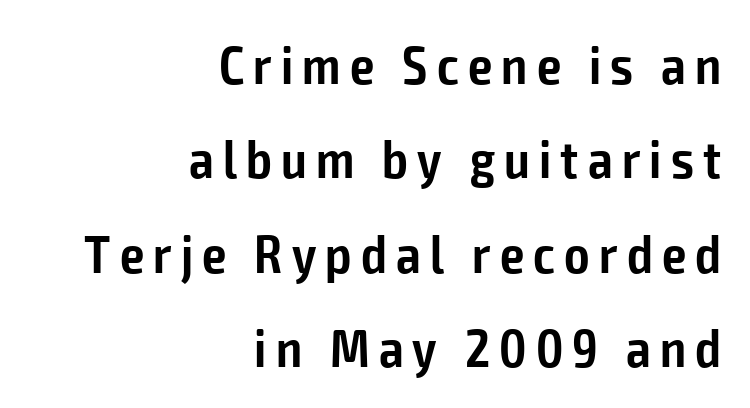
The image shows 54 px semibold, condensed sans-serif type, upright; set right-aligned, line spacing 1.75x, not underlined; low stroke contrast and a medium x-height.
